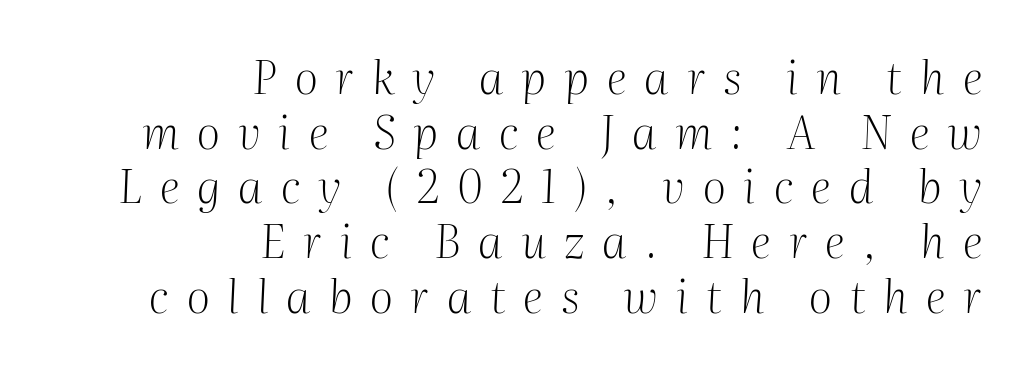
The image shows 46 px light serif type, italic (leaning right); set right-aligned, line spacing 1.19x, unusually wide letter spacing (+0.39 em), not underlined; medium stroke contrast and a medium x-height.
